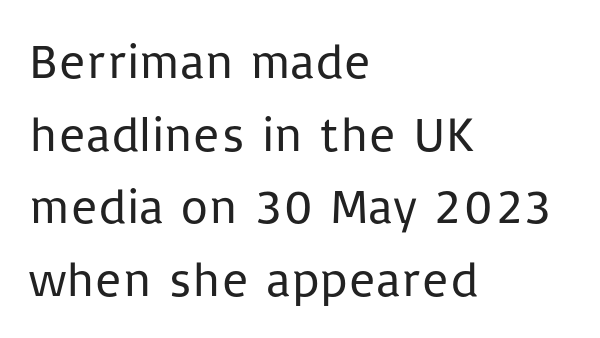
{"serif": "no", "italic": "no", "bold": "no", "weight": "regular", "width": "normal", "stroke_contrast": "low", "x_height": "medium", "monospaced": "no", "underline": "no", "align": "left", "line_spacing": "normal", "line_spacing_ratio": 1.48, "letter_spacing": "normal", "letter_spacing_em": 0.0, "glyph_px": 49}
